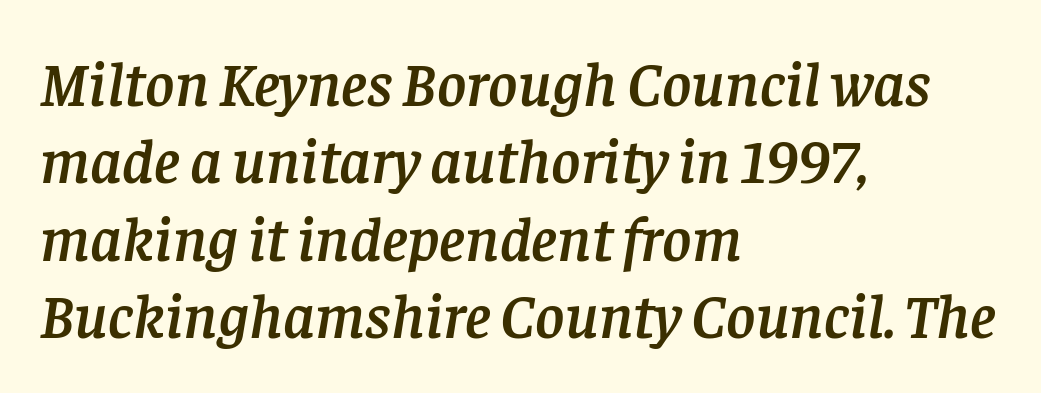
The image shows 63 px serif type, italic (leaning right); set left-aligned, line spacing 1.23x, normal letter spacing, not underlined; low stroke contrast and a large x-height.
